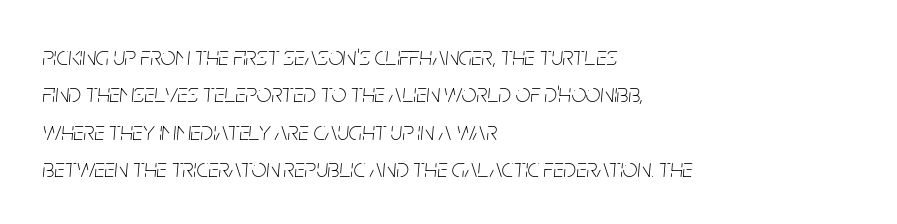
Q: Is the text bold? A: No.
Q: Is the text italic (slanted)? A: Yes, it leans right by about 5 degrees.
Q: Is the text underlined? A: No.
Q: How is the paragraph aligned? A: Left-aligned.
Q: Is the spacing between letters normal or unusually wide? A: Normal.
Q: Is the spacing between lines tight, normal or loose? A: Normal.
